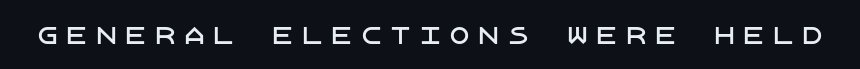
Q: Is the text italic (slanted)? A: No, it is upright.
Q: Is the text underlined? A: No.
Q: Is the spacing between letters normal or unusually wide? A: Unusually wide.
